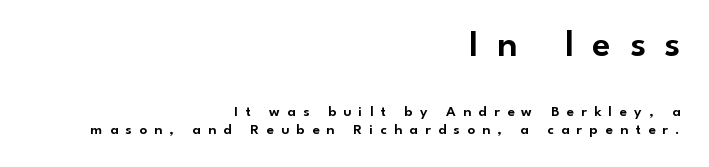
Q: Is the text italic (slanted)? A: No, it is upright.
Q: Is the typeface a serif or a sans-serif typeface? A: Sans-serif.
Q: Is the text underlined? A: No.
Q: How is the paragraph aligned? A: Right-aligned.
Q: Is the spacing between letters normal or unusually wide? A: Unusually wide.
Q: Which block of text is set in a larger size, the first (top) or the second (bottom)? A: The first (top) one.
Q: Width (condensed, normal, or wide)? A: Normal.
Q: Stroke contrast? A: Low.
Q: x-height? A: Small.
Q: Monospaced? A: No.
